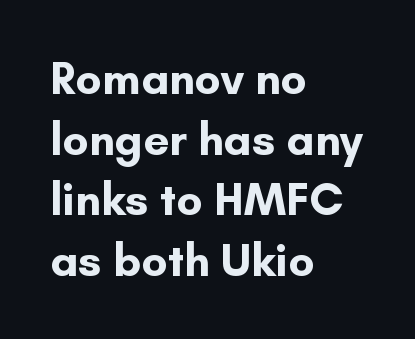
Q: Is the text bold? A: Yes.
Q: Is the text italic (slanted)? A: No, it is upright.
Q: Is the typeface a serif or a sans-serif typeface? A: Sans-serif.
Q: Is the text underlined? A: No.
Q: How is the paragraph aligned? A: Left-aligned.
Q: Is the spacing between letters normal or unusually wide? A: Normal.
Q: Is the spacing between lines tight, normal or loose? A: Normal.
Q: Width (condensed, normal, or wide)? A: Normal.
Q: Stroke contrast? A: Low.
Q: x-height? A: Small.
Q: Monospaced? A: No.
